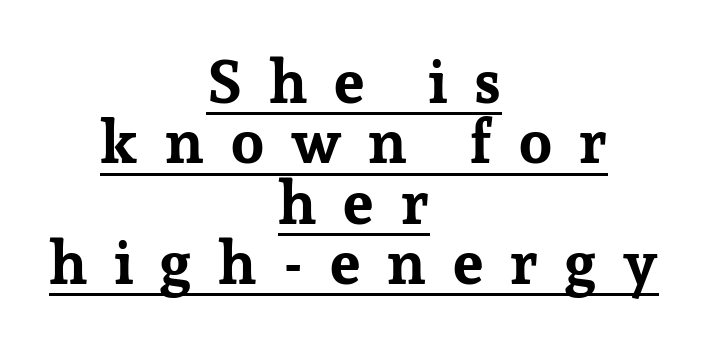
I'd describe the lettering as bold — thick and assertive. Font category for this specimen: serif. Horizontally, the lines are justified to the midpoint only. The type is letterspaced generously, with wide tracking. You can tell it's not italic because the verticals are truly vertical. Baseline-to-baseline distance is barely more than the letter height.
